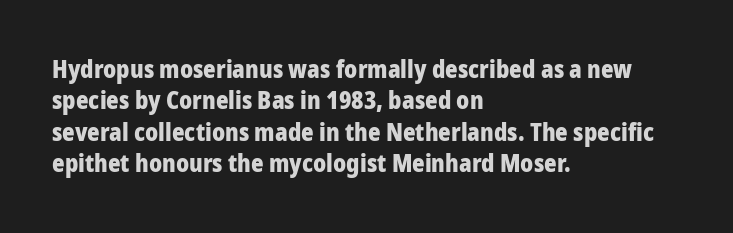
The image shows 24 px bold type, upright; set left-aligned, normal line spacing (1.31x), normal letter spacing, not underlined.
